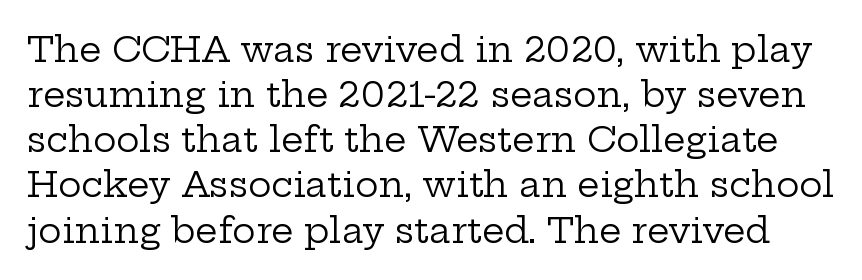
Does extra space separate the letters? No, they use regular spacing. Is this a sans? No — the strokes have serifs. Do the letters lean? They stand straight. Any mark beneath the type? The region is blank. These glyphs show unthickened strokes, regular width or finer. The passage shown is typed in a proportional face where columns would drift.
